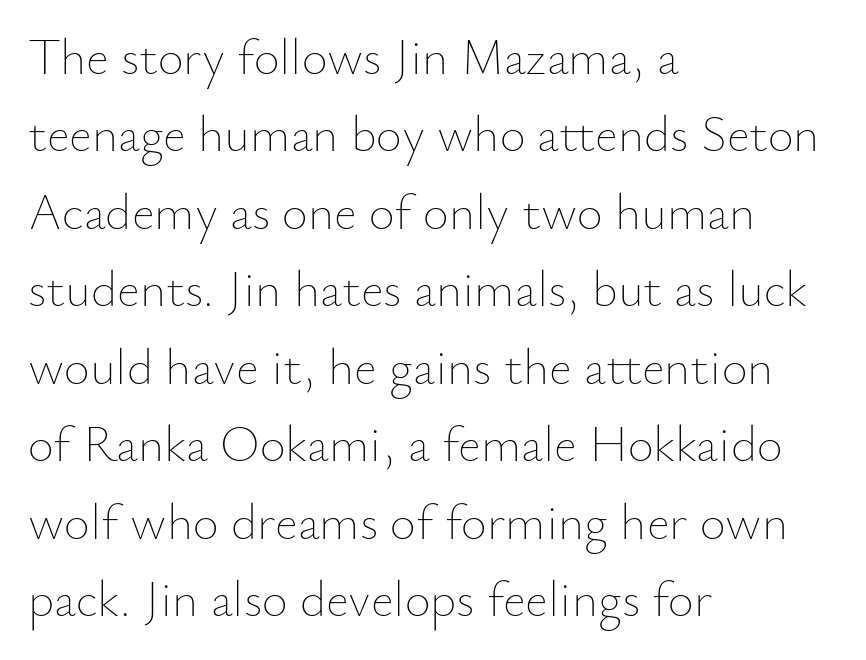
{"italic": "no", "bold": "no", "weight": "thin", "width": "normal", "stroke_contrast": "low", "x_height": "small", "monospaced": "no", "underline": "no", "align": "left", "line_spacing": "normal", "line_spacing_ratio": 1.55, "letter_spacing": "normal", "letter_spacing_em": 0.0, "glyph_px": 50}
